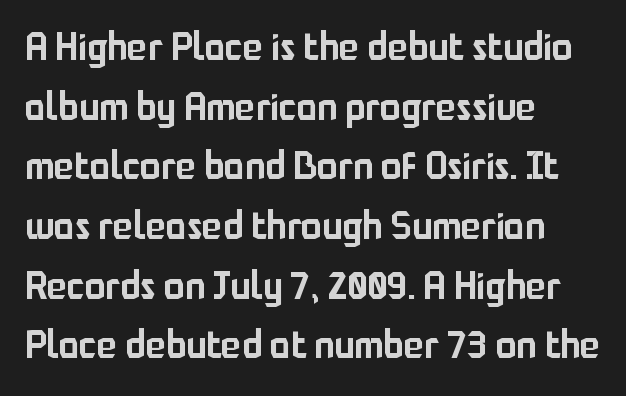
Upright lettering throughout. Line beginnings align vertically; line endings do not. Regarding serifs, this sample does without them. Spacing verdict: proportional, widths tailored to each character. Underline: absent. Words appear dense and cohesive because spacing is normal.
